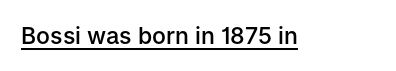
The image shows 23 px text type, upright; set normal letter spacing, underlined.
